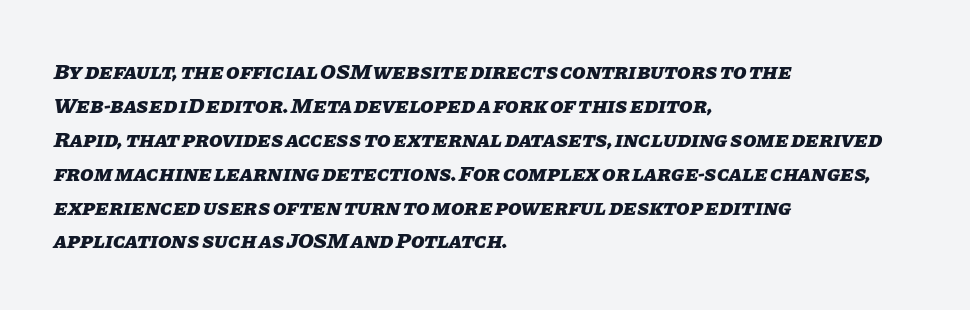
The image shows 22 px bold type, italic (leaning right); set left-aligned, normal line spacing (1.54x), normal letter spacing, not underlined.
